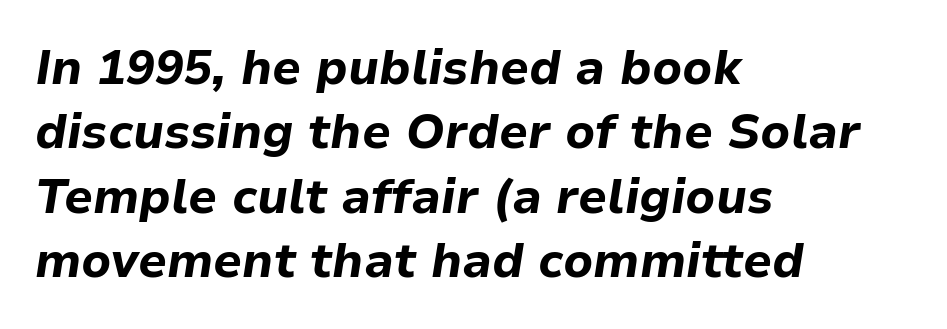
{"italic": "yes", "lean": "right", "slant_degrees": 9, "bold": "yes", "weight": "bold", "width": "normal", "stroke_contrast": "low", "x_height": "medium", "monospaced": "no", "underline": "no", "align": "left", "line_spacing": "normal", "line_spacing_ratio": 1.34, "letter_spacing": "normal", "letter_spacing_em": 0.0, "glyph_px": 48}
